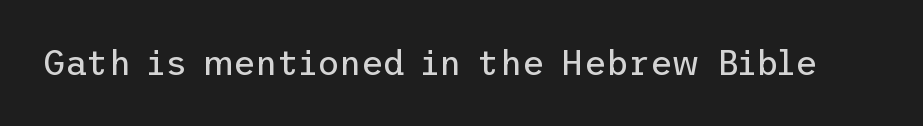
{"serif": "no", "italic": "no", "bold": "no", "weight": "regular", "width": "normal", "stroke_contrast": "low", "x_height": "medium", "underline": "no", "letter_spacing": "normal", "letter_spacing_em": 0.0, "glyph_px": 34}
